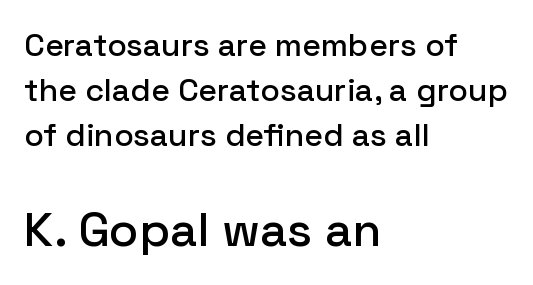
Q: Is the text italic (slanted)? A: No, it is upright.
Q: Is the typeface a serif or a sans-serif typeface? A: Sans-serif.
Q: Is the text underlined? A: No.
Q: How is the paragraph aligned? A: Left-aligned.
Q: Is the spacing between letters normal or unusually wide? A: Normal.
Q: Is the spacing between lines tight, normal or loose? A: Normal.
Q: Which block of text is set in a larger size, the first (top) or the second (bottom)? A: The second (bottom) one.
Q: Width (condensed, normal, or wide)? A: Normal.
Q: Stroke contrast? A: Low.
Q: x-height? A: Medium.
Q: Monospaced? A: No.
